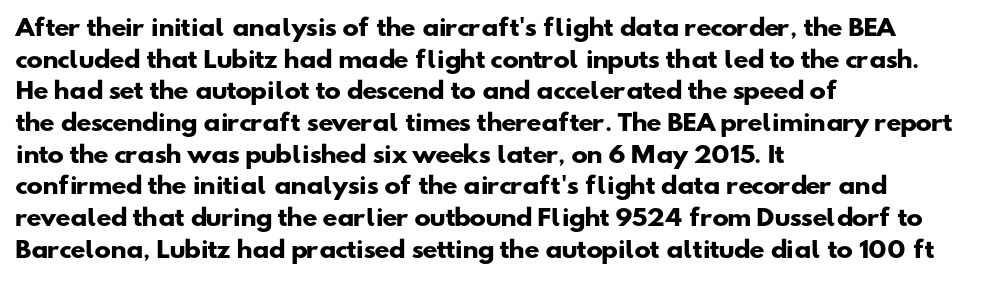
Its strokes are broad and dark, the hallmark of bold type. Honestly, the letter spacing is just normal — you wouldn't notice it. The string is rendered with underlining switched off. A normal amount of white space separates one row of letters from the next. Notice how the passage keeps a crisp vertical edge on the left only.
